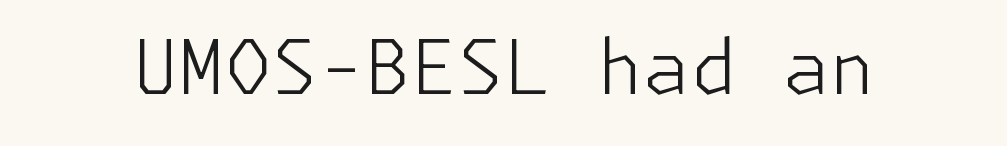
{"serif": "no", "italic": "no", "bold": "no", "weight": "light", "width": "normal", "stroke_contrast": "low", "x_height": "medium", "underline": "no", "letter_spacing": "normal", "letter_spacing_em": 0.0, "glyph_px": 75}
